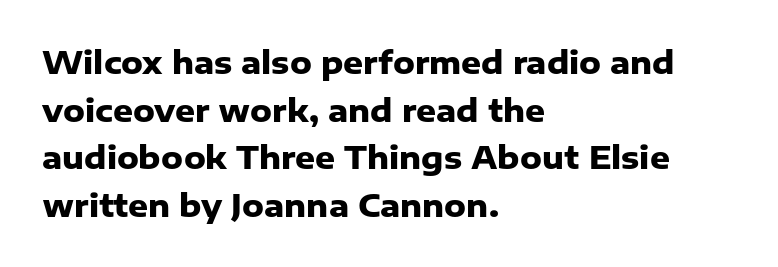
The letters stand straight up with perfectly vertical stems. This block has exactly the height ordinary leading produces. The letterforms sit shoulder to shoulder at normal distance. Letterform terminals end flat and unadorned throughout the passage. Emphasis by weight is at full strength: bold. Do the characters align in a grid? No, the font is proportional.
